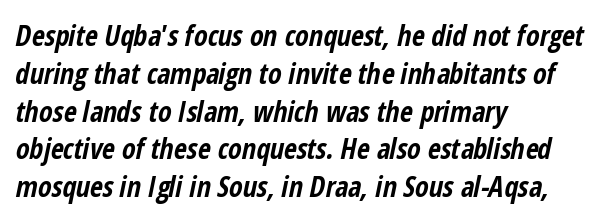
The image shows 28 px bold, condensed type, italic (leaning right); set left-aligned, normal line spacing (1.35x), normal letter spacing, not underlined; low stroke contrast and a medium x-height.
